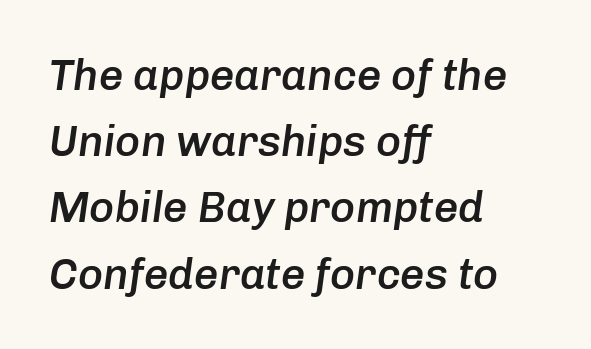
Compared with ordinary roman type, these characters are visibly tilted. Is this a fixed-width face? No — the glyphs have proportional, varying widths. How heavy is the stroke? Medium-heavy — a semibold, shy of bold. Line starts are locked; line ends wander.
